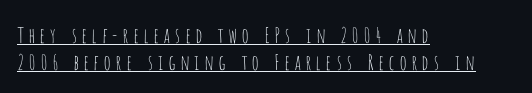
The setting favours the left margin, as ordinary paragraphs usually do. Caption: face not bold, strokes unweighted. The letters stand upright; this is a roman face. Vertical spacing — default.
